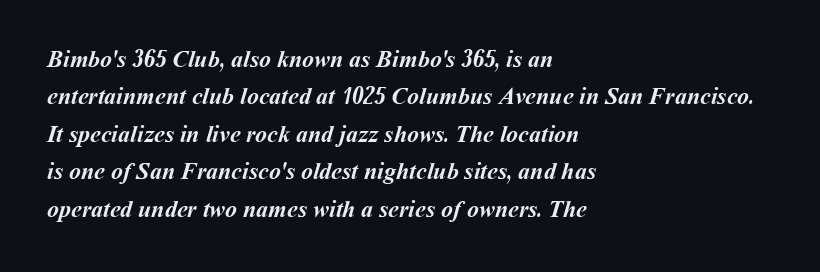
The image shows 24 px bold type; set left-aligned, normal line spacing (1.56x), normal letter spacing, not underlined.
